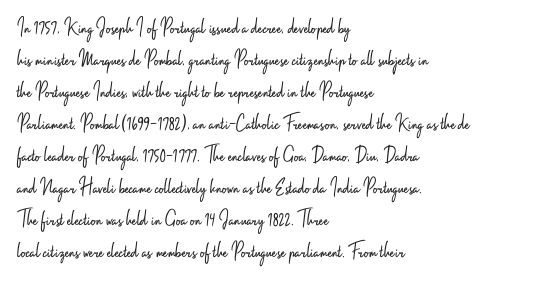
{"bold": "no", "underline": "no", "align": "left", "line_spacing": "normal", "line_spacing_ratio": 1.39, "letter_spacing": "normal", "letter_spacing_em": 0.0, "glyph_px": 23}
